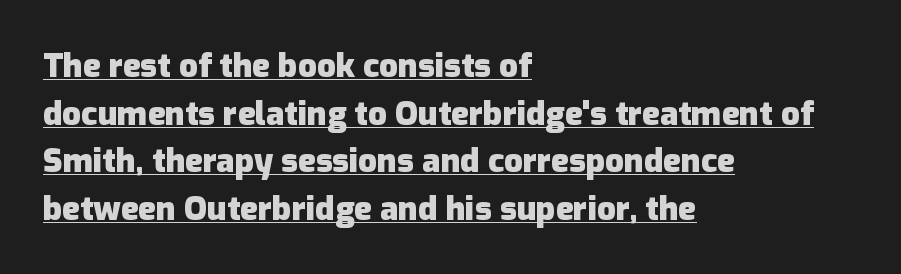
Regular leading. Chunky letters — that's bold for sure. Each word holds together tightly as a unit, with standard inter-letter gaps. The lettering stays uniformly vertical, giving the passage a roman look. Nope, no serifs anywhere on these letters.
